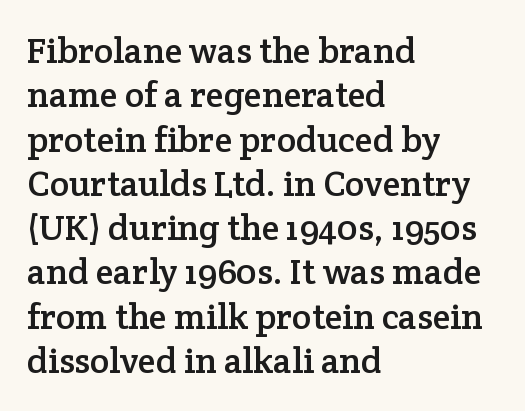
{"serif": "yes", "italic": "no", "width": "normal", "stroke_contrast": "low", "x_height": "medium", "monospaced": "no", "underline": "no", "align": "left", "line_spacing_ratio": 1.23, "letter_spacing": "normal", "letter_spacing_em": 0.0, "glyph_px": 36}
